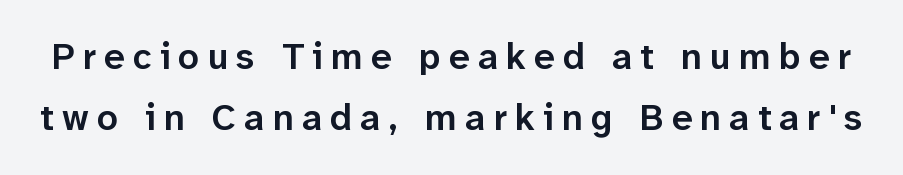
Q: Is the text bold? A: Semi-bold.
Q: Is the text italic (slanted)? A: No, it is upright.
Q: Is the typeface a serif or a sans-serif typeface? A: Sans-serif.
Q: Is the text underlined? A: No.
Q: Is the spacing between letters normal or unusually wide? A: Unusually wide.
Q: Is the spacing between lines tight, normal or loose? A: Normal.
Q: Width (condensed, normal, or wide)? A: Normal.
Q: Stroke contrast? A: Low.
Q: x-height? A: Medium.
Q: Monospaced? A: No.
